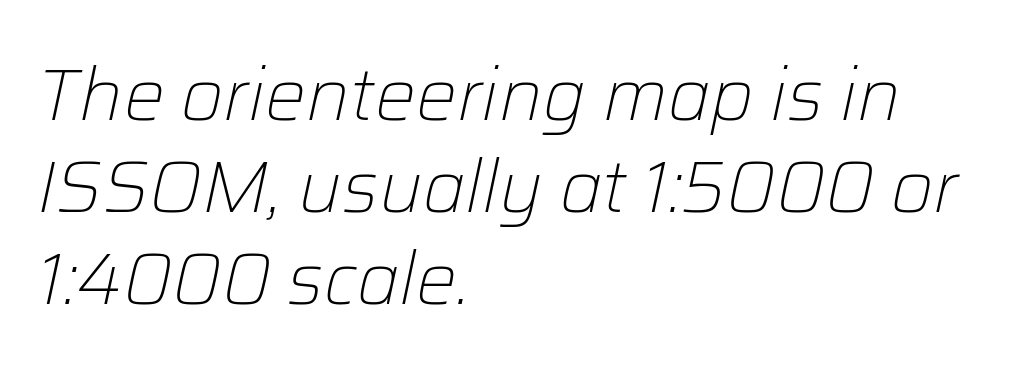
{"italic": "yes", "lean": "right", "slant_degrees": 12, "bold": "no", "weight": "light", "width": "normal", "stroke_contrast": "low", "x_height": "medium", "monospaced": "no", "underline": "no", "align": "left", "line_spacing": "normal", "line_spacing_ratio": 1.26, "letter_spacing": "normal", "letter_spacing_em": 0.0, "glyph_px": 73}
